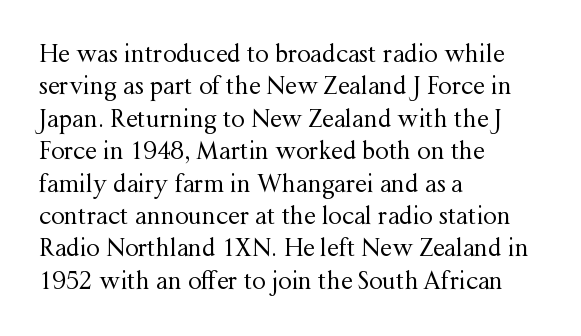
The typesetter chose a ragged-right arrangement here. In terms of letterspacing, this is plain default setting. Descenders hang freely into open space. A typesetter would call this leading conventional body-copy spacing. Stems and bowls with no extra thickness — not bold.
